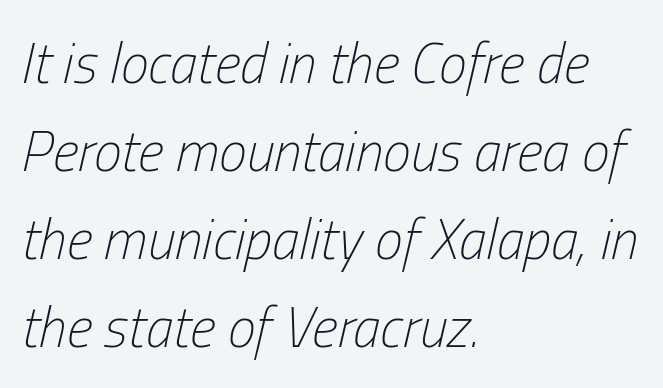
Q: Is the text bold? A: No.
Q: Is the text italic (slanted)? A: Yes, it leans right by about 13 degrees.
Q: Is the text underlined? A: No.
Q: How is the paragraph aligned? A: Left-aligned.
Q: Is the spacing between letters normal or unusually wide? A: Normal.
Q: Is the spacing between lines tight, normal or loose? A: Normal.
Q: Width (condensed, normal, or wide)? A: Condensed.
Q: Stroke contrast? A: Low.
Q: x-height? A: Medium.
Q: Monospaced? A: No.
